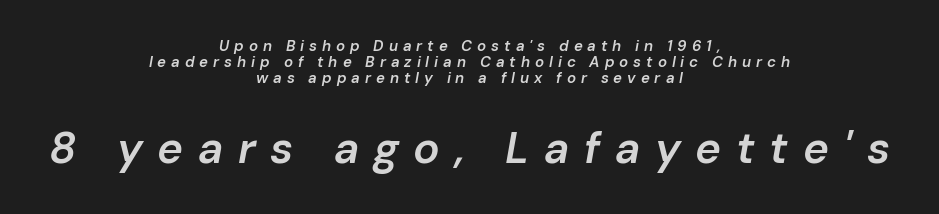
{"italic": "yes", "lean": "right", "slant_degrees": 10, "bold": "semi", "weight": "semibold", "width": "normal", "stroke_contrast": "low", "x_height": "medium", "monospaced": "no", "underline": "no", "align": "center", "line_spacing": "tight", "line_spacing_ratio": 1.07, "letter_spacing": "wide", "letter_spacing_em": 0.33, "larger_block": "second", "size_ratio": 2.93, "glyph_px": 44}
